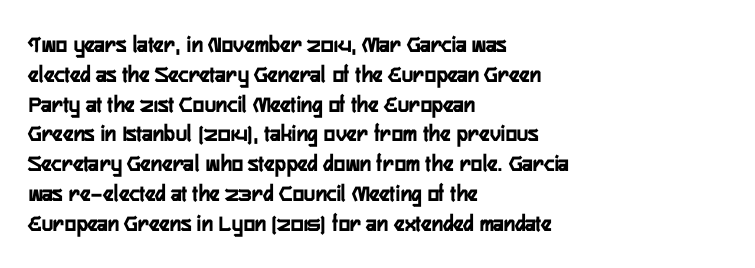
This sample uses an upright cut, with every glyph sitting square on the baseline. The space beneath each line is pristine and unruled. Short note: letters normally spaced. A classic flush-left, rag-right setting is used for this passage.
